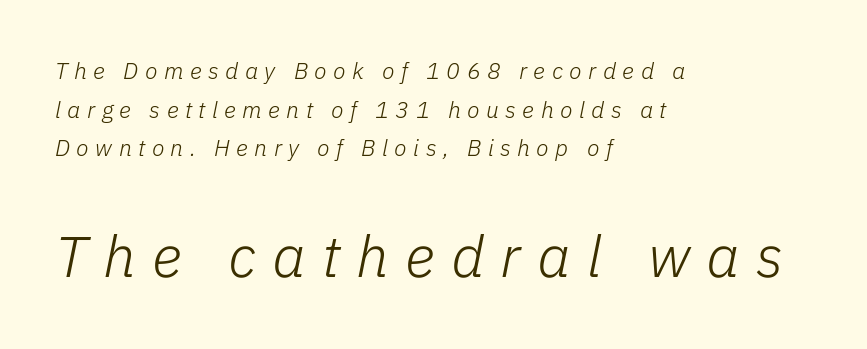
{"italic": "yes", "lean": "right", "slant_degrees": 11, "bold": "no", "weight": "light", "width": "normal", "stroke_contrast": "low", "x_height": "medium", "monospaced": "no", "underline": "no", "align": "left", "line_spacing": "normal", "line_spacing_ratio": 1.68, "letter_spacing": "wide", "letter_spacing_em": 0.28, "larger_block": "second", "size_ratio": 2.52, "glyph_px": 58}
